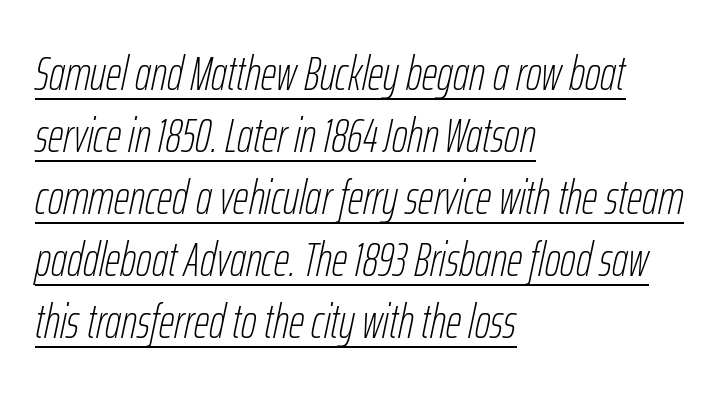
The image shows 48 px thin, condensed type, italic (leaning right); set left-aligned, normal line spacing (1.29x), normal letter spacing, underlined; low stroke contrast and a medium x-height.
